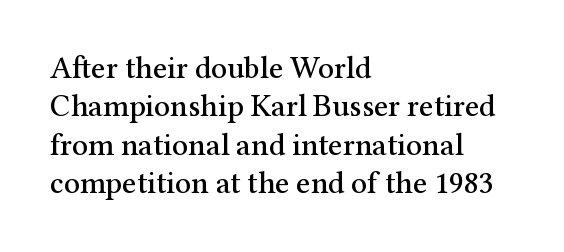
The image shows 31 px serif type, upright; set left-aligned, line spacing 1.24x, normal letter spacing, not underlined; medium stroke contrast and a medium x-height.
